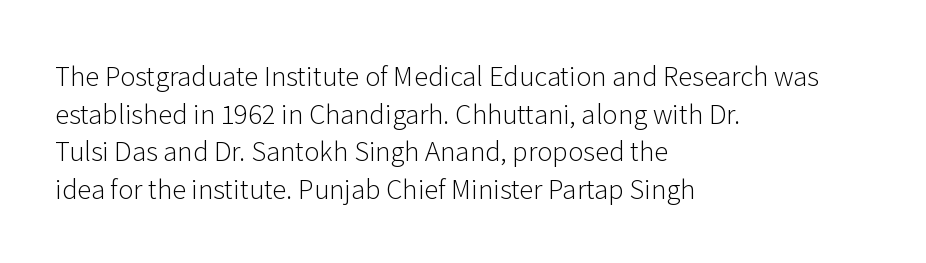
This sample is left-justified, so line endings fall wherever the words run out. Short note: letters normally spaced. These lines were composed using upright roman letters. Nothing heavy about these letters — not bold at all. The glyphs are unaccompanied by any horizontal stroke below them. Quick note: interline space is typical.
